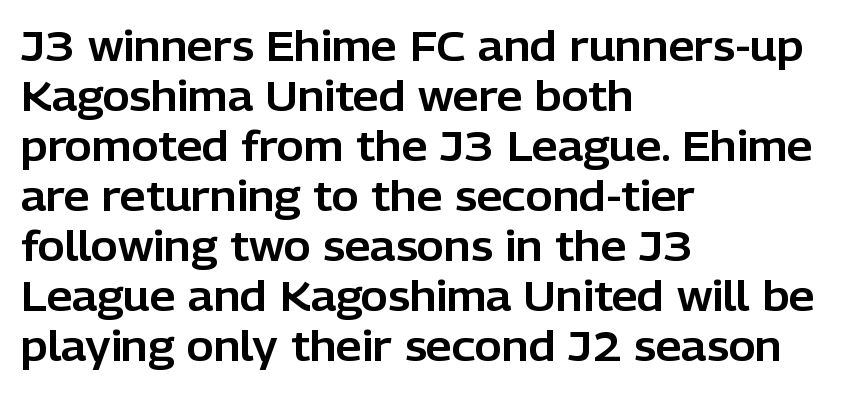
The image shows 41 px sans-serif type, upright; set left-aligned, line spacing 1.22x, normal letter spacing, not underlined; low stroke contrast and a medium x-height.
